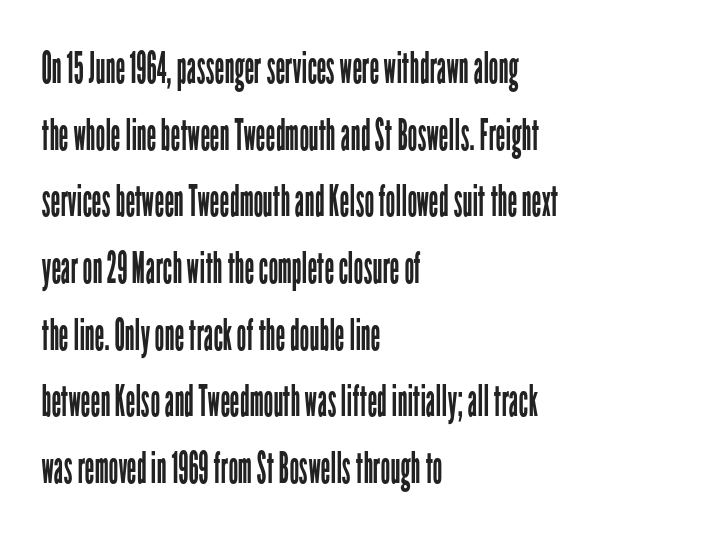
The image shows 43 px regular-weight, condensed sans-serif type, upright; set left-aligned, normal line spacing (1.55x), normal letter spacing, not underlined; low stroke contrast and a medium x-height.
